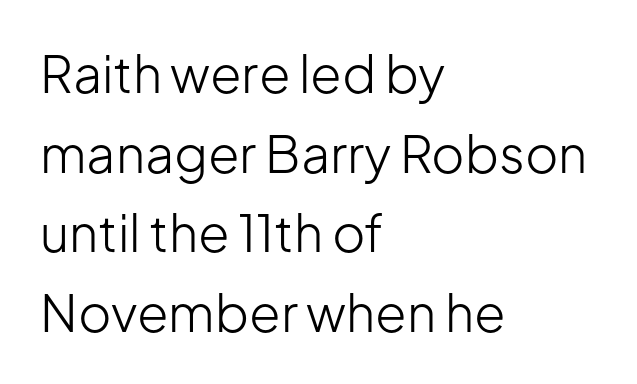
{"serif": "no", "italic": "no", "bold": "no", "weight": "light", "width": "normal", "stroke_contrast": "low", "x_height": "medium", "monospaced": "no", "underline": "no", "align": "left", "line_spacing": "normal", "line_spacing_ratio": 1.56, "letter_spacing": "normal", "letter_spacing_em": 0.0, "glyph_px": 51}
